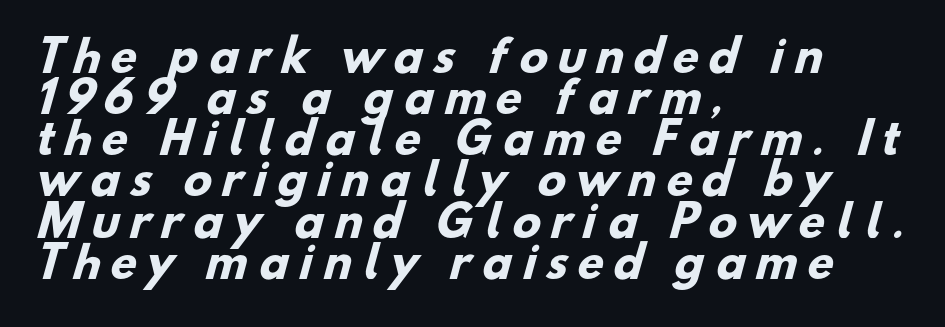
Q: Is the text bold? A: Yes.
Q: Is the typeface a serif or a sans-serif typeface? A: Sans-serif.
Q: Is the text underlined? A: No.
Q: How is the paragraph aligned? A: Left-aligned.
Q: Is the spacing between letters normal or unusually wide? A: Unusually wide.
Q: Is the spacing between lines tight, normal or loose? A: Tight.
Q: Width (condensed, normal, or wide)? A: Normal.
Q: Stroke contrast? A: Low.
Q: x-height? A: Small.
Q: Monospaced? A: No.
